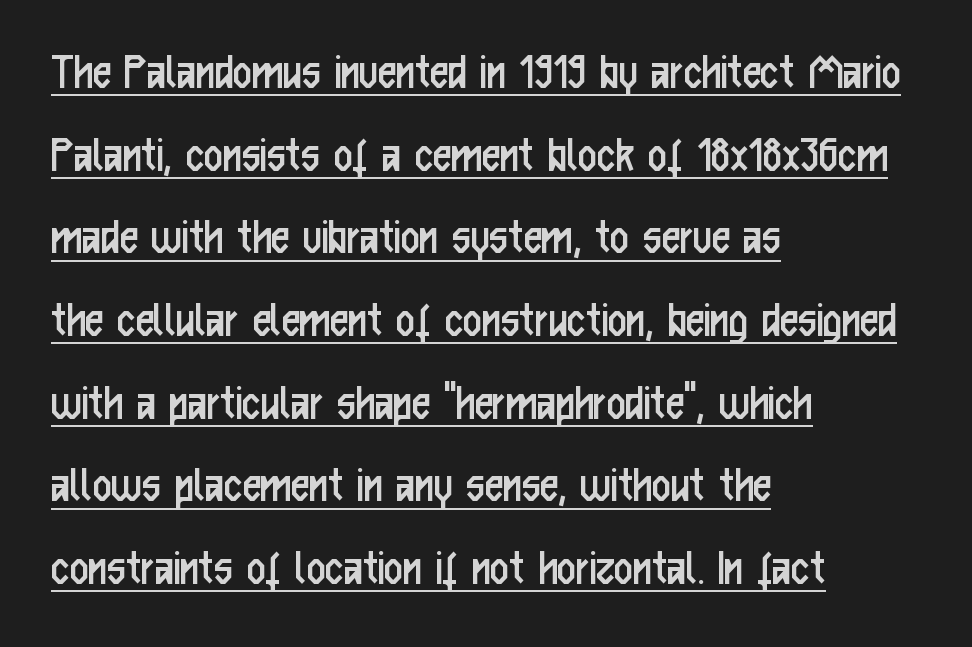
Q: Is the text bold? A: No.
Q: Is the text italic (slanted)? A: No, it is upright.
Q: Is the typeface a serif or a sans-serif typeface? A: Sans-serif.
Q: Is the text underlined? A: Yes.
Q: How is the paragraph aligned? A: Left-aligned.
Q: Is the spacing between letters normal or unusually wide? A: Normal.
Q: Is the spacing between lines tight, normal or loose? A: Normal.
Q: Width (condensed, normal, or wide)? A: Condensed.
Q: Stroke contrast? A: Low.
Q: x-height? A: Medium.
Q: Monospaced? A: No.
